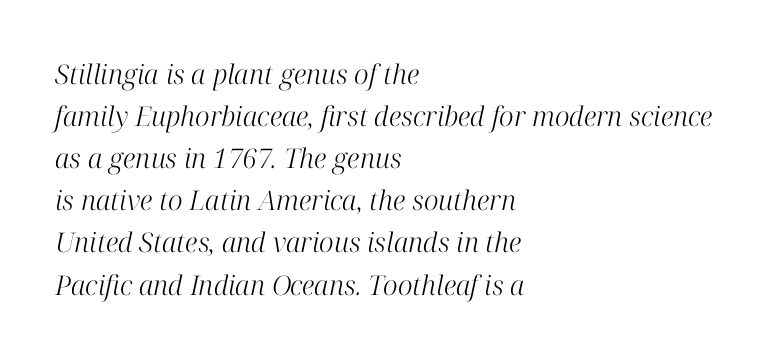
The image shows 27 px text type, italic (leaning right); set left-aligned, normal line spacing (1.56x), normal letter spacing, not underlined.
